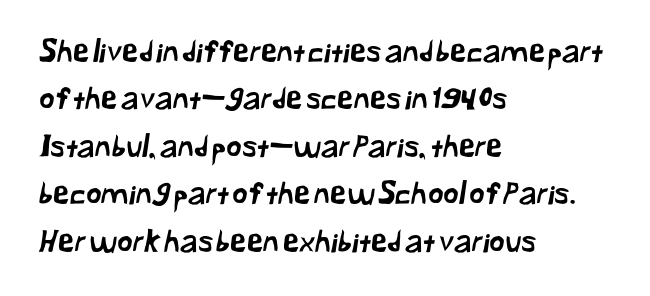
{"serif": "no", "width": "normal", "stroke_contrast": "low", "x_height": "medium", "monospaced": "no", "underline": "no", "align": "left", "line_spacing": "normal", "line_spacing_ratio": 1.58, "letter_spacing": "normal", "letter_spacing_em": 0.0, "glyph_px": 30}
